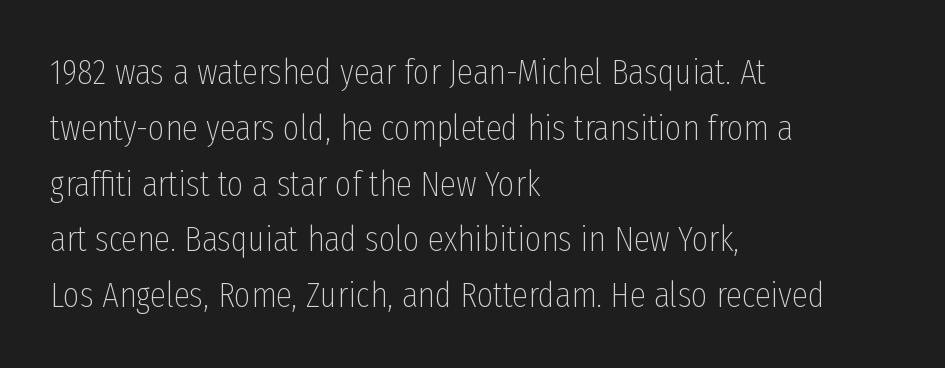
Q: Is the text bold? A: No.
Q: Is the text italic (slanted)? A: No, it is upright.
Q: Is the typeface a serif or a sans-serif typeface? A: Sans-serif.
Q: Is the text underlined? A: No.
Q: How is the paragraph aligned? A: Left-aligned.
Q: Is the spacing between letters normal or unusually wide? A: Normal.
Q: Is the spacing between lines tight, normal or loose? A: Normal.
Q: Width (condensed, normal, or wide)? A: Condensed.
Q: Stroke contrast? A: Low.
Q: x-height? A: Medium.
Q: Monospaced? A: No.
